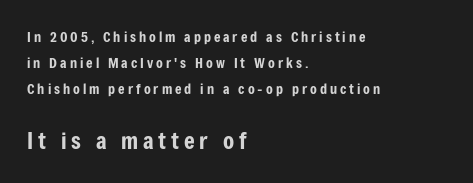
{"italic": "no", "underline": "no", "align": "left", "line_spacing_ratio": 1.87, "letter_spacing": "wide", "letter_spacing_em": 0.21, "larger_block": "second", "size_ratio": 1.64, "glyph_px": 23}
